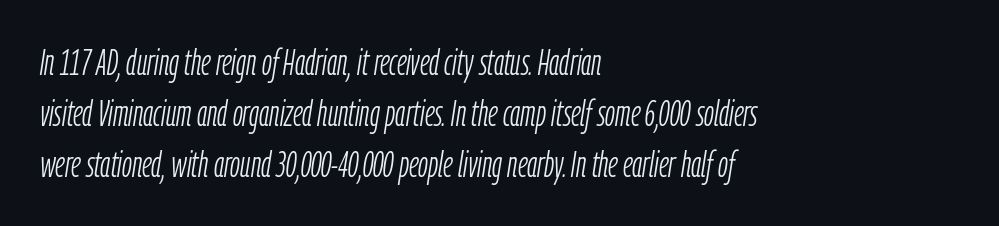
The image shows 36 px light, condensed type, italic (leaning right); set left-aligned, normal line spacing (1.41x), normal letter spacing, not underlined; low stroke contrast and a medium x-height.
